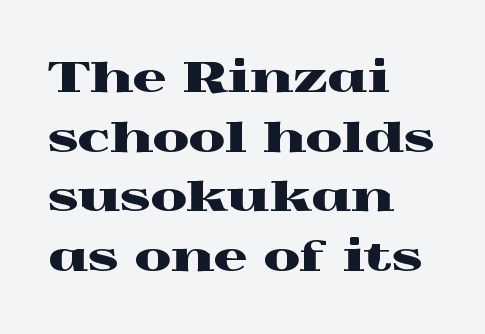
If you drew a line through each stem, it would be perfectly vertical. The setting favours the left margin, as ordinary paragraphs usually do. Type without underlining. Spacing verdict: proportional, widths tailored to each character. The block of text has a typical density, with ordinary space between rows.
